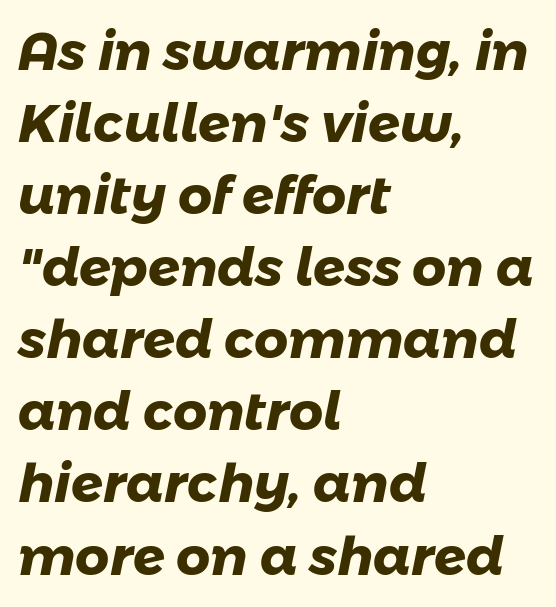
Q: Is the text bold? A: Yes.
Q: Is the typeface a serif or a sans-serif typeface? A: Sans-serif.
Q: Is the text underlined? A: No.
Q: How is the paragraph aligned? A: Left-aligned.
Q: Is the spacing between letters normal or unusually wide? A: Normal.
Q: Is the spacing between lines tight, normal or loose? A: Normal.
Q: Width (condensed, normal, or wide)? A: Normal.
Q: Stroke contrast? A: Low.
Q: x-height? A: Medium.
Q: Monospaced? A: No.
